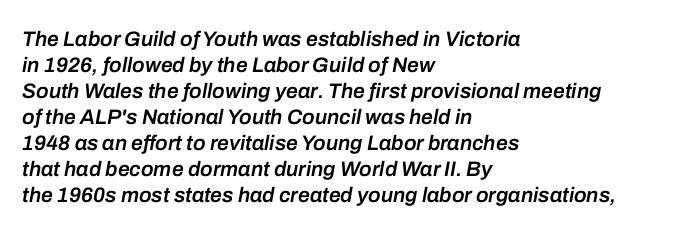
Q: Is the text bold? A: Semi-bold.
Q: Is the text italic (slanted)? A: Yes, it leans right by about 10 degrees.
Q: Is the text underlined? A: No.
Q: How is the paragraph aligned? A: Left-aligned.
Q: Is the spacing between letters normal or unusually wide? A: Normal.
